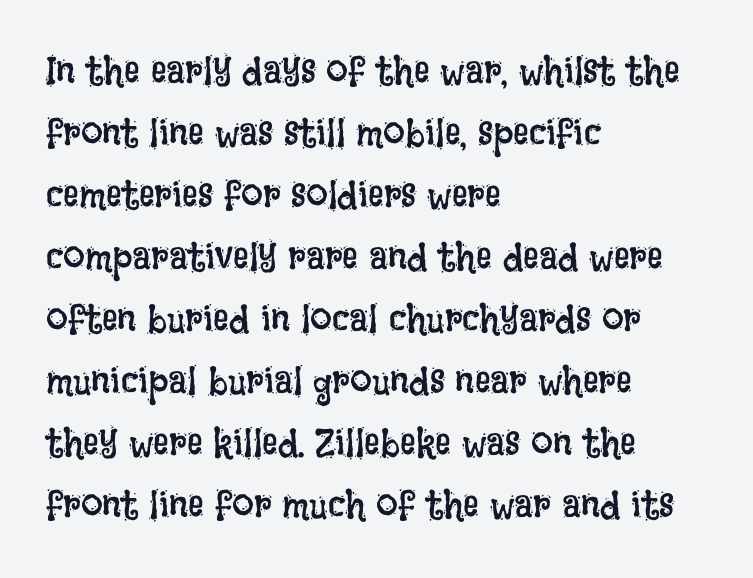
The image shows 39 px regular-weight, condensed type, upright; set left-aligned, normal line spacing (1.59x), normal letter spacing, not underlined; low stroke contrast and a large x-height.
